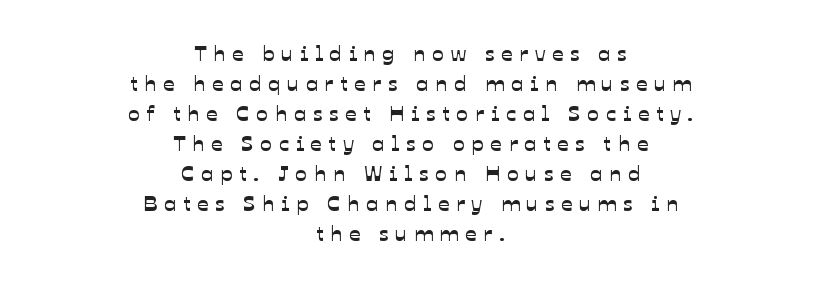
The image shows 22 px text type; set centered, normal line spacing (1.36x), unusually wide letter spacing (+0.31 em), not underlined.
